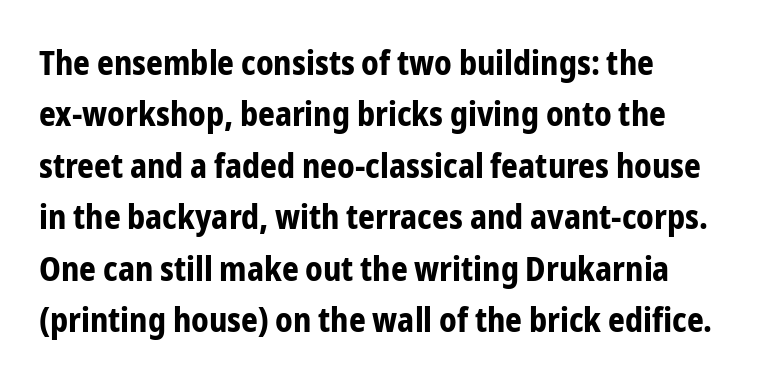
The passage is arranged the way most books set body copy — flush left. In terms of letterspacing, this is plain default setting. Typographic density is high because the face is bold. Students, observe: this is what conventionally led text looks like. Every character sits straight up, as roman type does.
